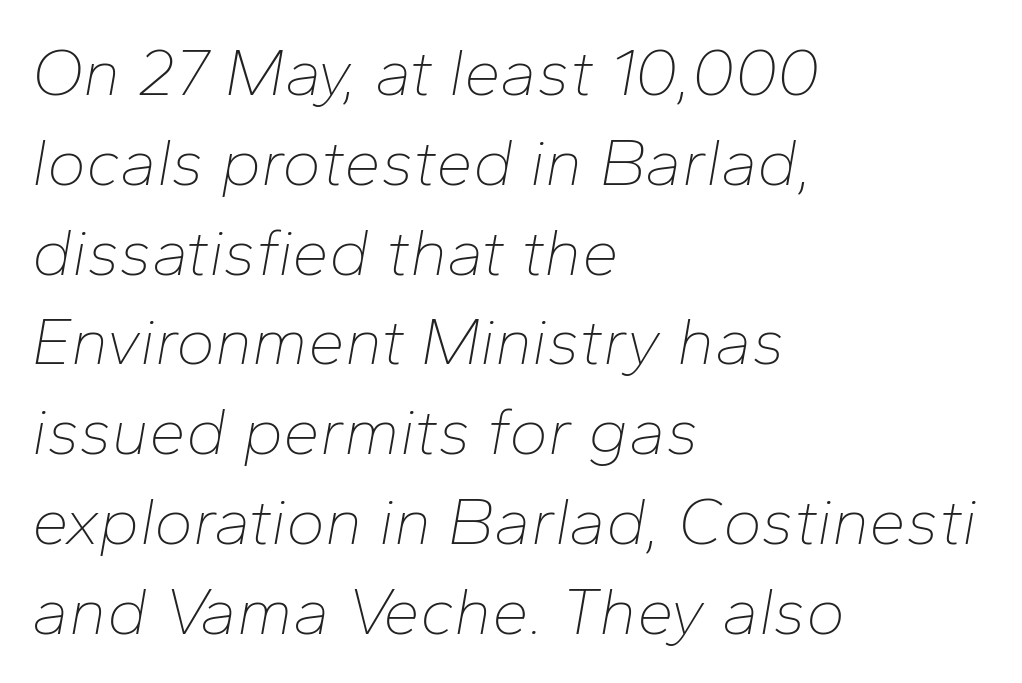
Q: Is the text bold? A: No.
Q: Is the text italic (slanted)? A: Yes, it leans right by about 10 degrees.
Q: Is the text underlined? A: No.
Q: How is the paragraph aligned? A: Left-aligned.
Q: Is the spacing between letters normal or unusually wide? A: Normal.
Q: Is the spacing between lines tight, normal or loose? A: Normal.
Q: Width (condensed, normal, or wide)? A: Normal.
Q: Stroke contrast? A: Low.
Q: x-height? A: Medium.
Q: Monospaced? A: No.
